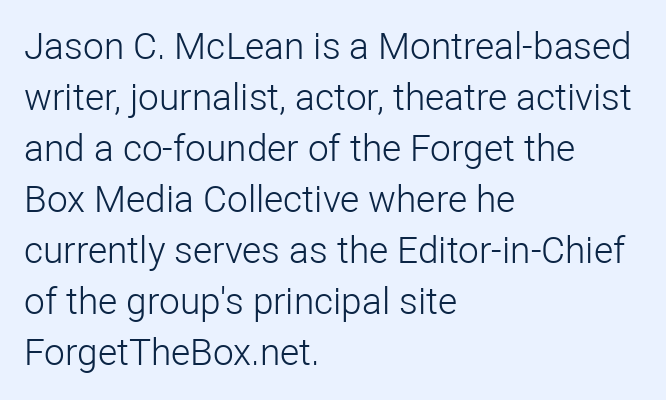
The image shows 37 px light sans-serif type, upright; set left-aligned, normal line spacing (1.38x), normal letter spacing, not underlined; low stroke contrast and a medium x-height.
